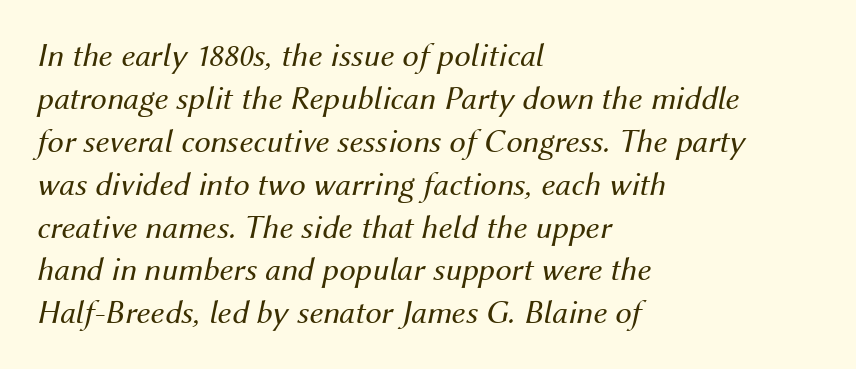
{"italic": "yes", "lean": "right", "slant_degrees": 12, "bold": "no", "weight": "regular", "width": "normal", "stroke_contrast": "medium", "x_height": "medium", "monospaced": "no", "underline": "no", "align": "left", "line_spacing": "normal", "line_spacing_ratio": 1.3, "letter_spacing": "normal", "letter_spacing_em": 0.0, "glyph_px": 33}
